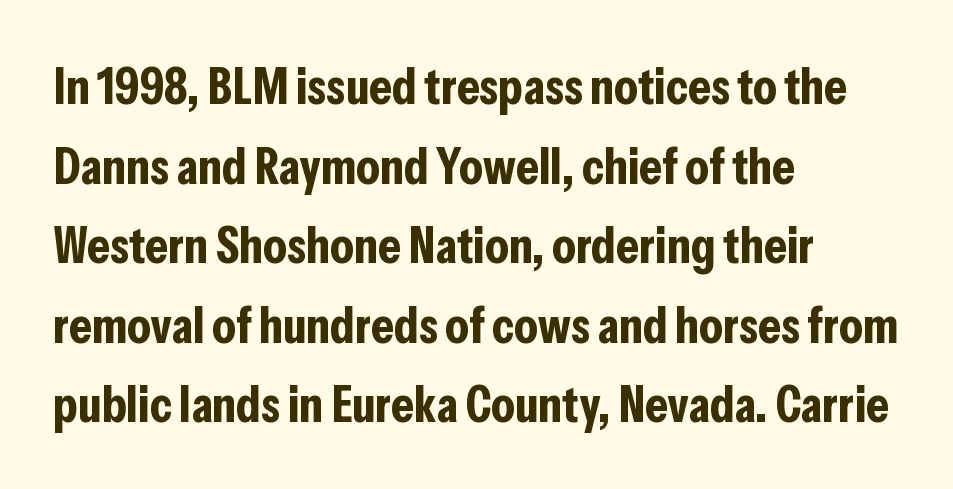
Posture: straight, roman, zero tilt. Horizontal alignment here is leftward, the default for most running prose. Nothing sits at the stroke ends, so this counts as sans-serif. Notice how descenders clear the ascenders below comfortably — that's standard leading.
